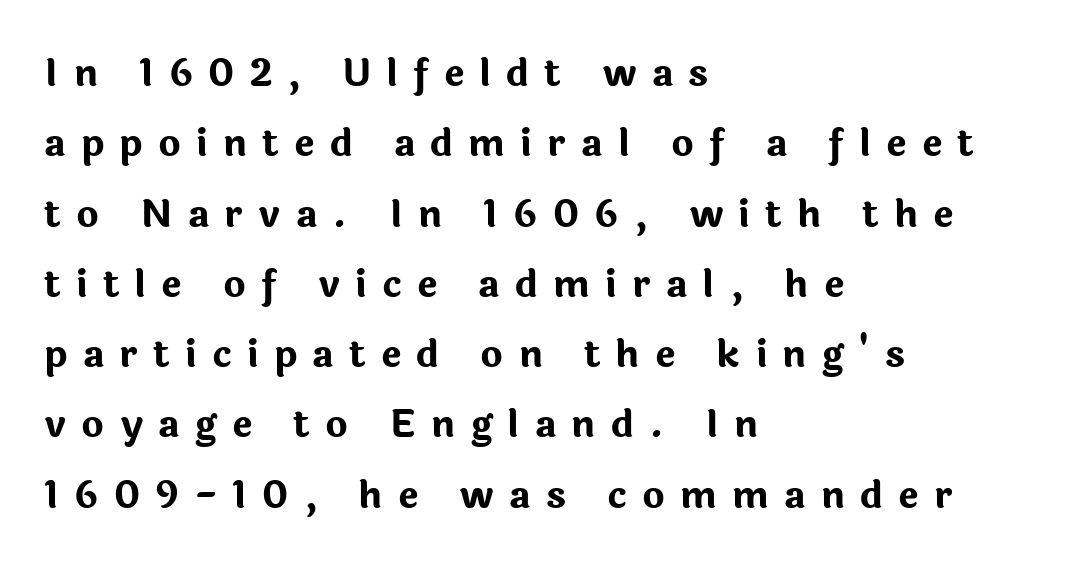
Q: Is the text bold? A: Yes.
Q: Is the text italic (slanted)? A: No, it is upright.
Q: Is the typeface a serif or a sans-serif typeface? A: Sans-serif.
Q: Is the text underlined? A: No.
Q: How is the paragraph aligned? A: Left-aligned.
Q: Is the spacing between letters normal or unusually wide? A: Unusually wide.
Q: Width (condensed, normal, or wide)? A: Normal.
Q: Stroke contrast? A: Low.
Q: x-height? A: Medium.
Q: Monospaced? A: No.
